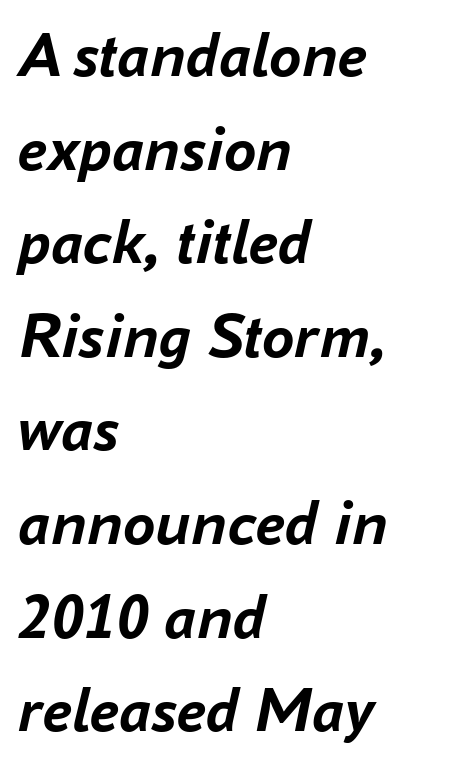
Letter spacing: default. The space between consecutive lines is moderate. All the whitespace from short lines collects on the right. Varying glyph widths throughout — classic text-font behaviour.
